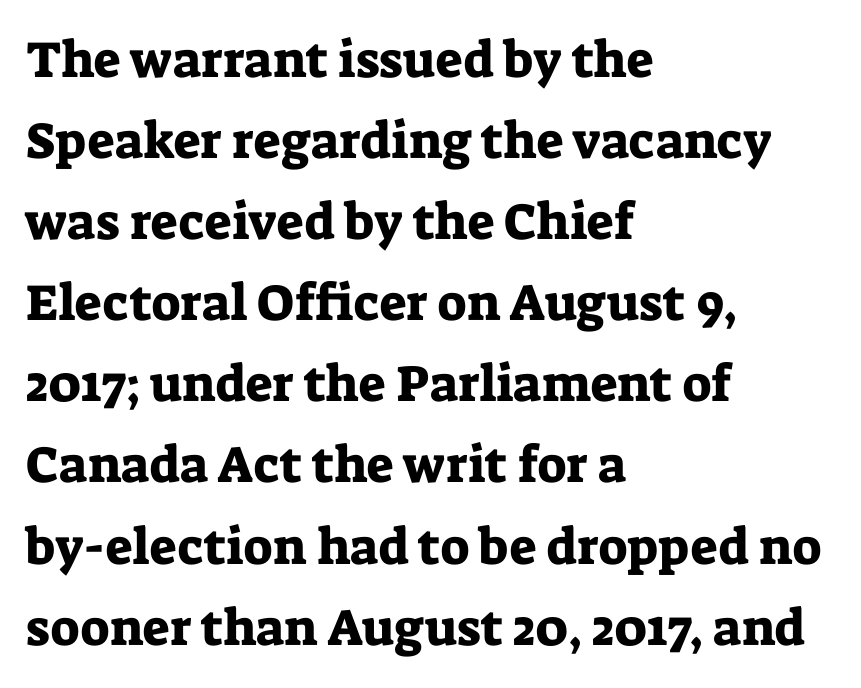
Serifs: yes, visible at the terminals of the letterforms. Varying glyph widths throughout — classic text-font behaviour. The designer left line spacing at the default. Posture: upright roman.
